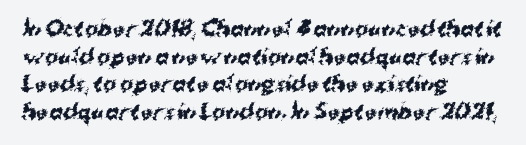
The image shows 20 px bold type; set left-aligned, normal line spacing (1.38x), normal letter spacing, not underlined.
